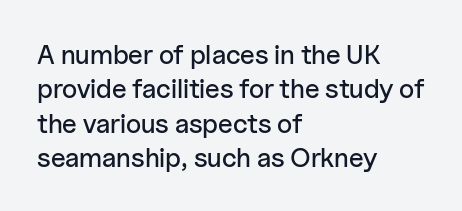
{"italic": "no", "underline": "no", "align": "left", "line_spacing": "normal", "line_spacing_ratio": 1.27, "letter_spacing": "normal", "letter_spacing_em": 0.0, "glyph_px": 27}
